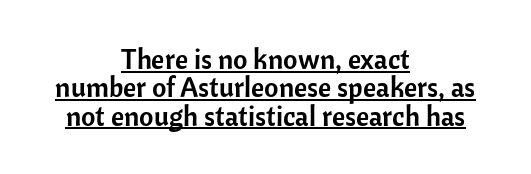
The image shows 28 px sans-serif type, upright; set centered, tight line spacing (1.01x), normal letter spacing, underlined; low stroke contrast and a medium x-height.
